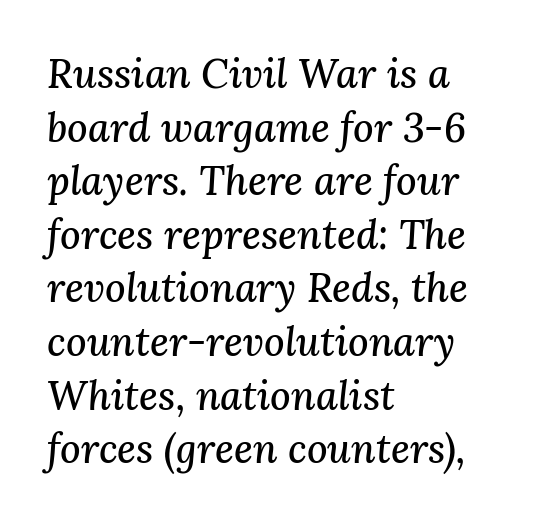
Regarding leading, the lines here are spaced in the standard way. Letters rest on an invisible, unmarked baseline. Check where the strokes stop: tiny serifs finish them off. Compared with ordinary roman type, these characters are visibly tilted. Note the varied advance widths — an 'i' is clearly narrower than an 'm'. Is the block centered? No — it sits flush against the left margin.
